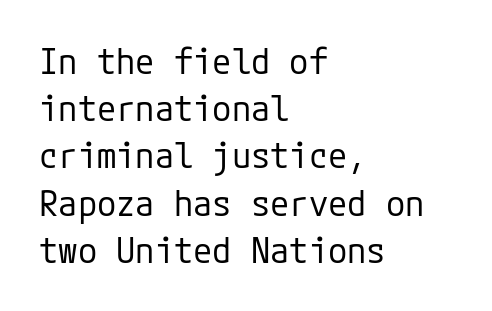
Q: Is the text bold? A: No.
Q: Is the text italic (slanted)? A: No, it is upright.
Q: Is the typeface a serif or a sans-serif typeface? A: Sans-serif.
Q: Is the text underlined? A: No.
Q: How is the paragraph aligned? A: Left-aligned.
Q: Is the spacing between letters normal or unusually wide? A: Normal.
Q: Is the spacing between lines tight, normal or loose? A: Normal.
Q: Width (condensed, normal, or wide)? A: Normal.
Q: Stroke contrast? A: Low.
Q: x-height? A: Medium.
